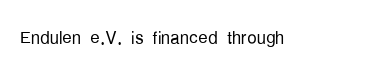
Q: Is the text bold? A: No.
Q: Is the text italic (slanted)? A: No, it is upright.
Q: Is the text underlined? A: No.
Q: Is the spacing between letters normal or unusually wide? A: Normal.
